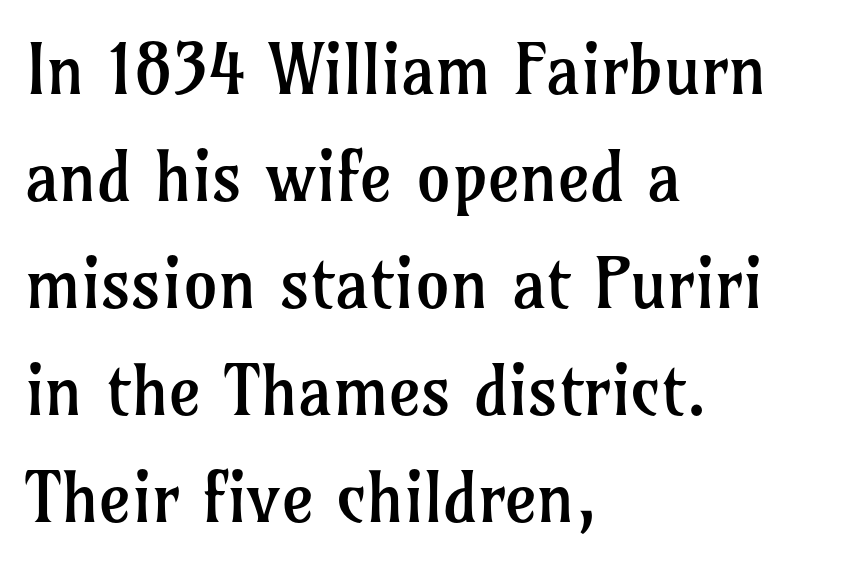
Q: Is the text bold? A: No.
Q: Is the text italic (slanted)? A: No, it is upright.
Q: Is the typeface a serif or a sans-serif typeface? A: Serif.
Q: Is the text underlined? A: No.
Q: How is the paragraph aligned? A: Left-aligned.
Q: Is the spacing between letters normal or unusually wide? A: Normal.
Q: Is the spacing between lines tight, normal or loose? A: Normal.
Q: Width (condensed, normal, or wide)? A: Normal.
Q: Stroke contrast? A: Low.
Q: x-height? A: Medium.
Q: Monospaced? A: No.
